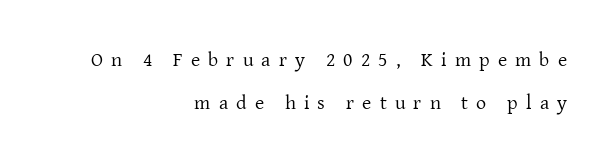
Q: Is the text bold? A: No.
Q: Is the text italic (slanted)? A: No, it is upright.
Q: Is the text underlined? A: No.
Q: How is the paragraph aligned? A: Right-aligned.
Q: Is the spacing between letters normal or unusually wide? A: Unusually wide.
Q: Is the spacing between lines tight, normal or loose? A: Loose.
